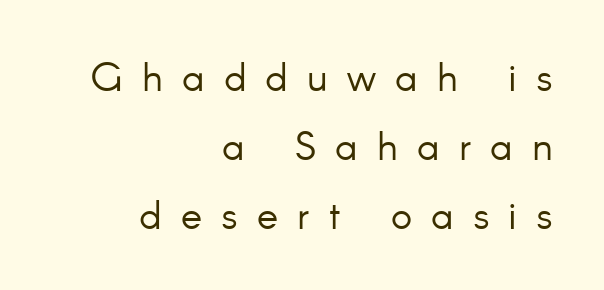
{"serif": "no", "italic": "no", "bold": "no", "weight": "light", "width": "normal", "stroke_contrast": "low", "x_height": "small", "monospaced": "no", "underline": "no", "align": "right", "line_spacing_ratio": 1.73, "letter_spacing": "wide", "letter_spacing_em": 0.48, "glyph_px": 40}
